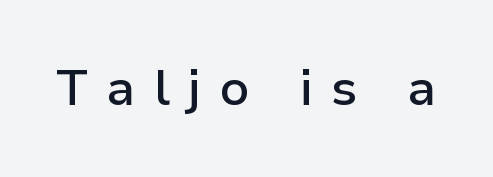
{"serif": "no", "italic": "no", "bold": "semi", "weight": "semibold", "width": "normal", "stroke_contrast": "low", "x_height": "medium", "monospaced": "no", "underline": "no", "letter_spacing": "wide", "letter_spacing_em": 0.36, "glyph_px": 50}
